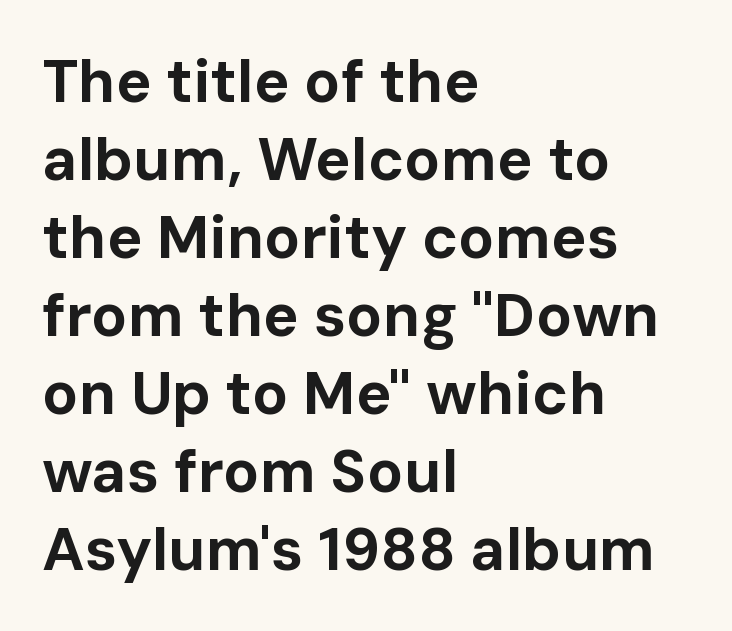
Q: Is the text bold? A: Yes.
Q: Is the text italic (slanted)? A: No, it is upright.
Q: Is the typeface a serif or a sans-serif typeface? A: Sans-serif.
Q: Is the text underlined? A: No.
Q: How is the paragraph aligned? A: Left-aligned.
Q: Is the spacing between letters normal or unusually wide? A: Normal.
Q: Is the spacing between lines tight, normal or loose? A: Normal.
Q: Width (condensed, normal, or wide)? A: Normal.
Q: Stroke contrast? A: Low.
Q: x-height? A: Medium.
Q: Monospaced? A: No.
